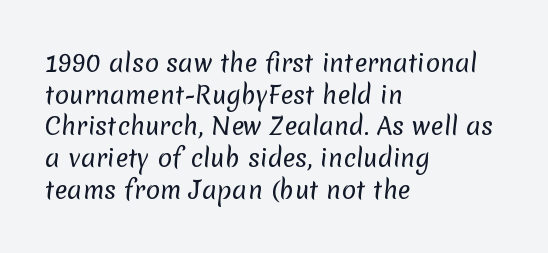
Letter spacing: default. Does the leading feel generous? No, just average. The gap between lines stays unmarked. The compositor pushed each line to the left boundary.
